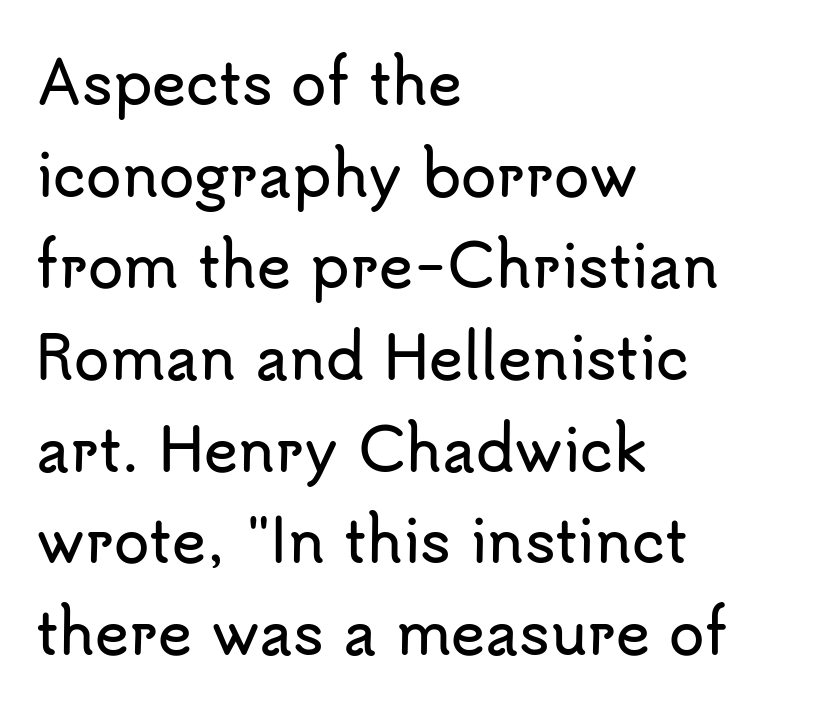
Q: Is the text italic (slanted)? A: No, it is upright.
Q: Is the typeface a serif or a sans-serif typeface? A: Sans-serif.
Q: Is the text underlined? A: No.
Q: How is the paragraph aligned? A: Left-aligned.
Q: Is the spacing between letters normal or unusually wide? A: Normal.
Q: Is the spacing between lines tight, normal or loose? A: Normal.
Q: Width (condensed, normal, or wide)? A: Normal.
Q: Stroke contrast? A: Low.
Q: x-height? A: Small.
Q: Monospaced? A: No.
